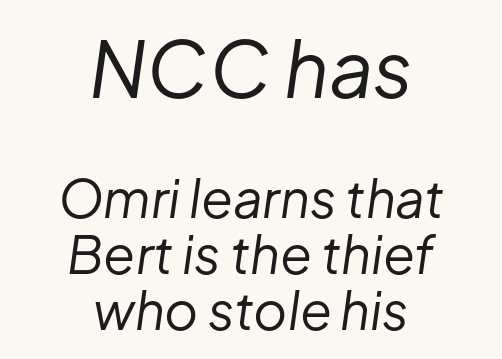
In terms of leading, this rendering errs on the cramped side. Observe the ordinary spacing: letters are neighbours, not strangers. Compare the two chunks: the upper has the greater cap height. These lines are rendered in a variable-pitch font. Compared with a flush-left layout, this one balances lines on the center instead. Caption: face not bold, strokes unweighted.
